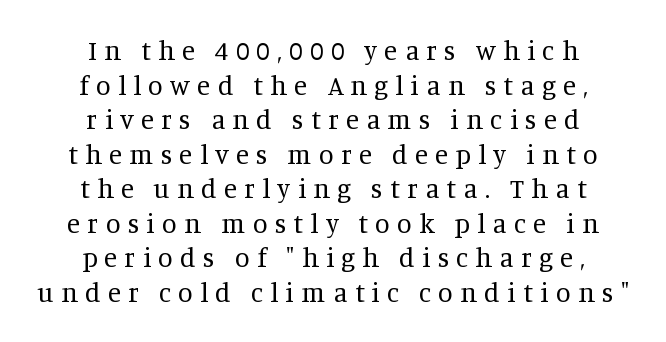
Q: Is the text bold? A: No.
Q: Is the text italic (slanted)? A: No, it is upright.
Q: Is the text underlined? A: No.
Q: How is the paragraph aligned? A: Centered.
Q: Is the spacing between letters normal or unusually wide? A: Unusually wide.
Q: Is the spacing between lines tight, normal or loose? A: Normal.
